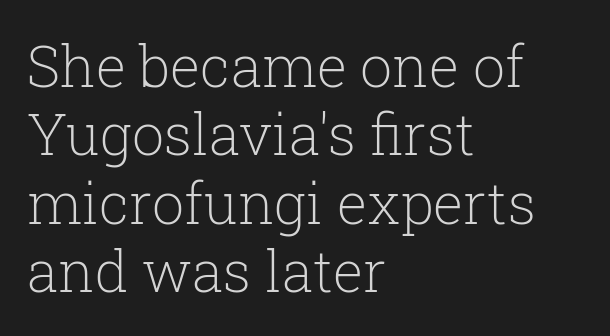
{"serif": "yes", "italic": "no", "bold": "no", "weight": "light", "width": "normal", "stroke_contrast": "low", "x_height": "medium", "monospaced": "no", "underline": "no", "align": "left", "line_spacing_ratio": 1.2, "letter_spacing": "normal", "letter_spacing_em": 0.0, "glyph_px": 57}
